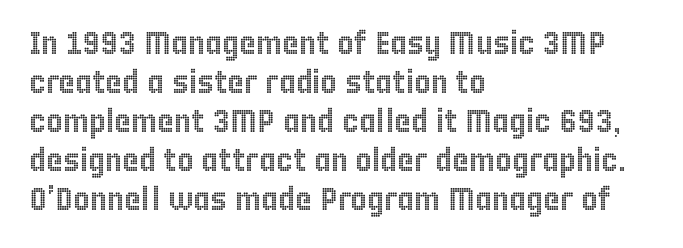
When letters stand straight like this, we call the style roman or upright. Think of a printed novel: that variable character pitch is what you see here. Each row of text sits above clean, open space. Where is the straight margin? On the left. The passage shown has conventional tracking throughout.
